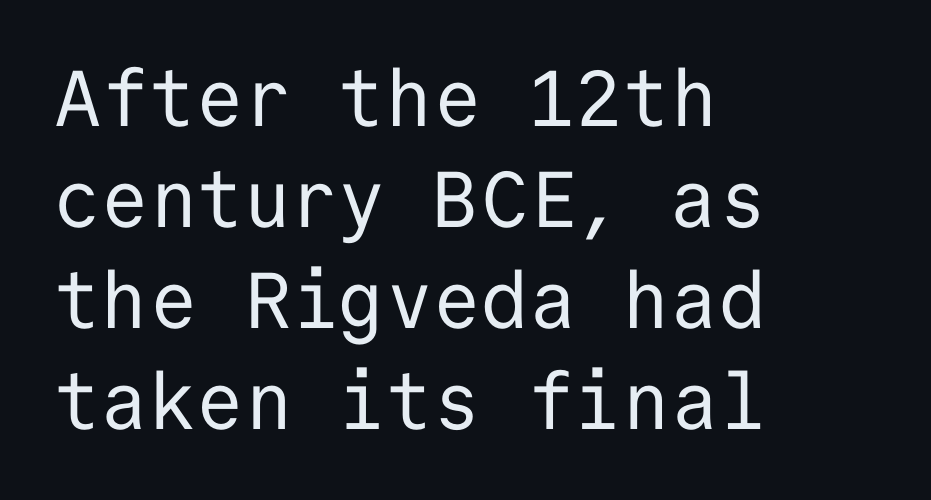
Caption: standard tracking, unaltered. These lines were composed using upright roman letters. Spacing verdict: monospaced, one width for all characters. Vertical stems look standard width or narrower in stroke. Descenders hang freely into open space. One-word summary of the alignment: left.
